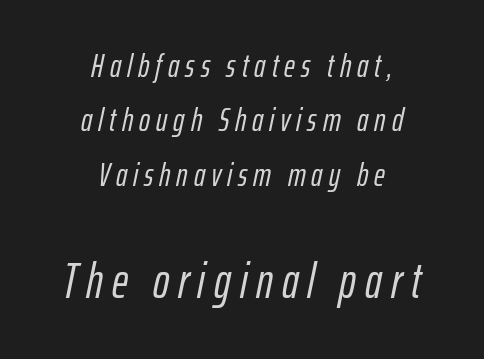
Q: Is the text italic (slanted)? A: Yes, it leans right by about 12 degrees.
Q: Is the text underlined? A: No.
Q: How is the paragraph aligned? A: Centered.
Q: Is the spacing between lines tight, normal or loose? A: Normal.
Q: Which block of text is set in a larger size, the first (top) or the second (bottom)? A: The second (bottom) one.
Q: Width (condensed, normal, or wide)? A: Condensed.
Q: Stroke contrast? A: Low.
Q: x-height? A: Medium.
Q: Monospaced? A: No.
